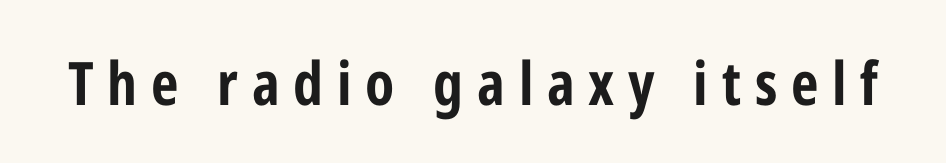
Q: Is the text bold? A: Yes.
Q: Is the text italic (slanted)? A: No, it is upright.
Q: Is the typeface a serif or a sans-serif typeface? A: Sans-serif.
Q: Is the text underlined? A: No.
Q: Is the spacing between letters normal or unusually wide? A: Unusually wide.
Q: Width (condensed, normal, or wide)? A: Condensed.
Q: Stroke contrast? A: Low.
Q: x-height? A: Medium.
Q: Monospaced? A: No.
